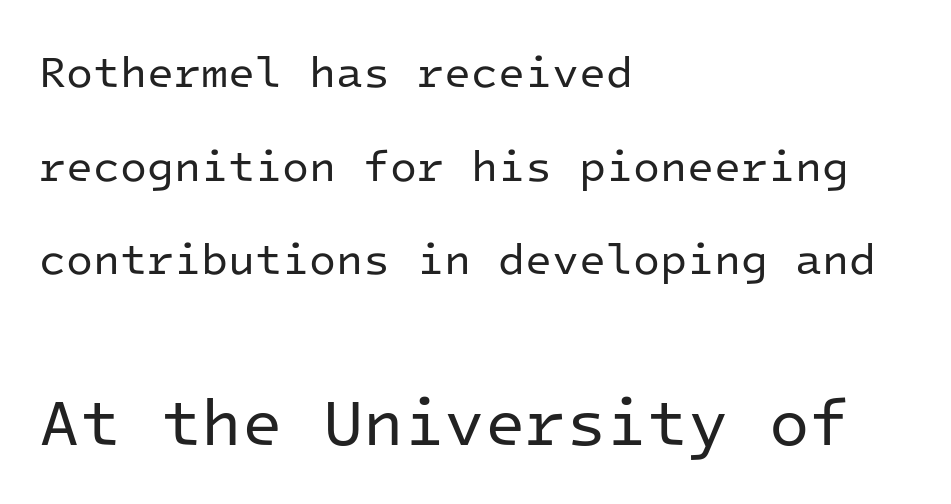
Q: Is the text bold? A: No.
Q: Is the text italic (slanted)? A: No, it is upright.
Q: Is the typeface a serif or a sans-serif typeface? A: Sans-serif.
Q: Is the text underlined? A: No.
Q: How is the paragraph aligned? A: Left-aligned.
Q: Is the spacing between letters normal or unusually wide? A: Normal.
Q: Is the spacing between lines tight, normal or loose? A: Loose.
Q: Which block of text is set in a larger size, the first (top) or the second (bottom)? A: The second (bottom) one.
Q: Width (condensed, normal, or wide)? A: Normal.
Q: Stroke contrast? A: Low.
Q: x-height? A: Medium.
Q: Monospaced? A: Yes.
